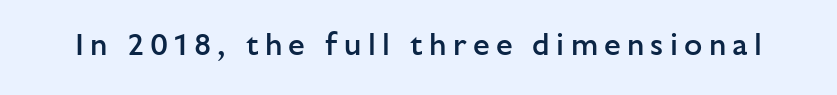
Q: Is the text bold? A: Semi-bold.
Q: Is the text italic (slanted)? A: No, it is upright.
Q: Is the typeface a serif or a sans-serif typeface? A: Sans-serif.
Q: Is the text underlined? A: No.
Q: Is the spacing between letters normal or unusually wide? A: Unusually wide.
Q: Width (condensed, normal, or wide)? A: Normal.
Q: Stroke contrast? A: Low.
Q: x-height? A: Medium.
Q: Monospaced? A: No.
